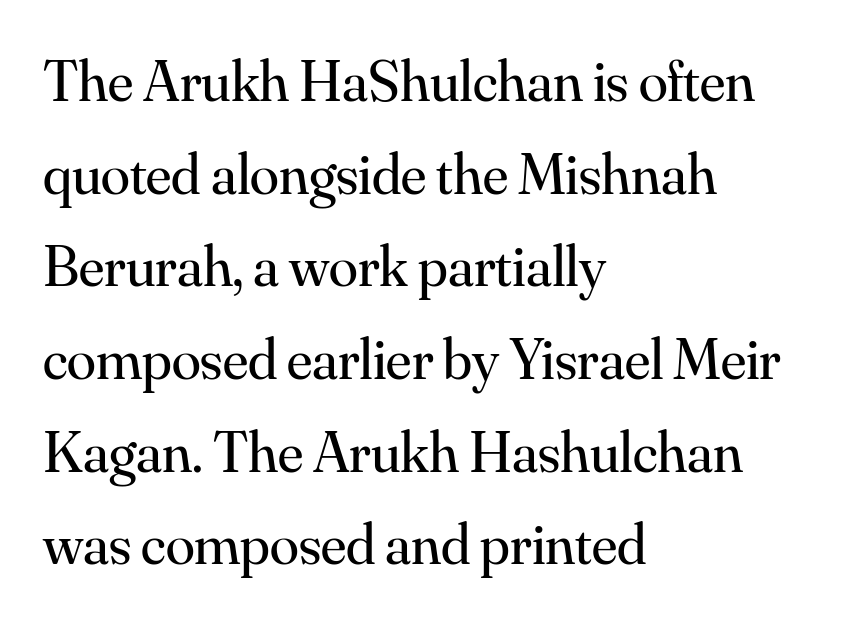
The image shows 59 px regular-weight serif type, upright; set left-aligned, normal line spacing (1.57x), normal letter spacing, not underlined; medium stroke contrast and a small x-height.
